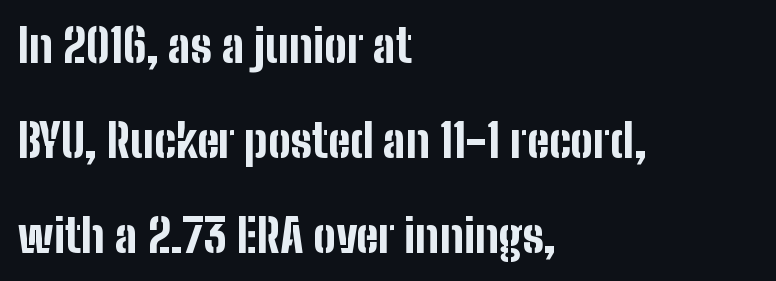
A clean baseline with only descenders dipping below it. These lines stack with their left ends in a neat column. The axis of the letterforms is exactly vertical. Each glyph is drawn with heavy, bold strokes. Letterform terminals end flat and unadorned throughout the passage. Do the characters align in a grid? No, the font is proportional.
